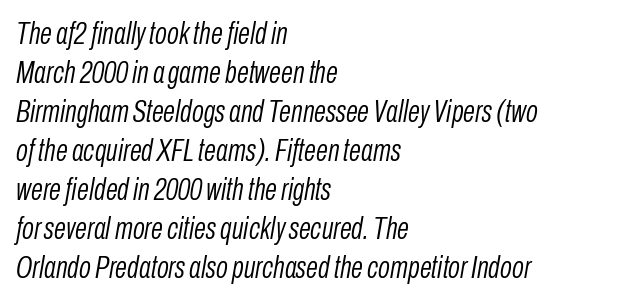
The image shows 31 px light, condensed type, italic (leaning right); set left-aligned, normal line spacing (1.26x), normal letter spacing, not underlined; low stroke contrast and a medium x-height.
